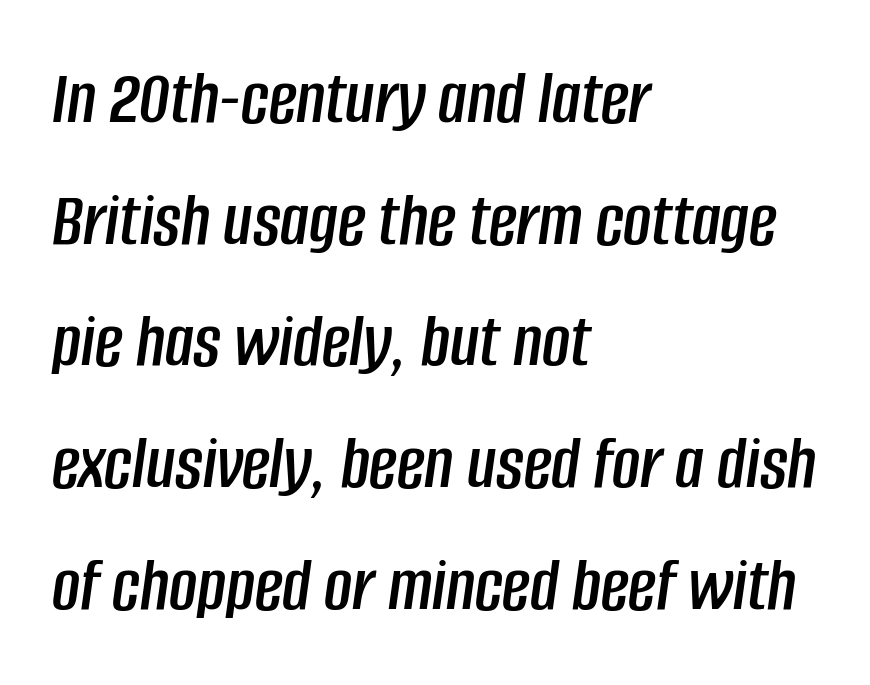
{"italic": "yes", "lean": "right", "slant_degrees": 8, "width": "condensed", "stroke_contrast": "low", "x_height": "large", "monospaced": "no", "underline": "no", "align": "left", "line_spacing": "normal", "line_spacing_ratio": 1.58, "letter_spacing": "normal", "letter_spacing_em": 0.0, "glyph_px": 77}
